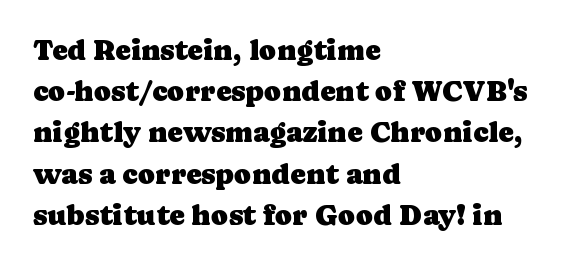
Q: Is the text italic (slanted)? A: No, it is upright.
Q: Is the typeface a serif or a sans-serif typeface? A: Serif.
Q: Is the text underlined? A: No.
Q: How is the paragraph aligned? A: Left-aligned.
Q: Is the spacing between letters normal or unusually wide? A: Normal.
Q: Is the spacing between lines tight, normal or loose? A: Normal.
Q: Width (condensed, normal, or wide)? A: Normal.
Q: Stroke contrast? A: Low.
Q: x-height? A: Medium.
Q: Monospaced? A: No.
